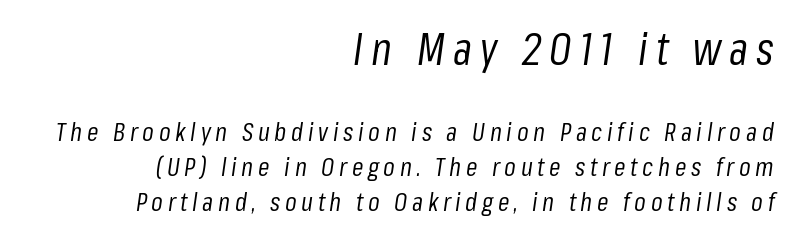
The passage shown leans; its letterforms are oblique. Size hierarchy here favors the leading block over the trailing one. Each new line begins a customary step beneath the previous one. These lines stack with their right ends in a neat column. Quick note: underline off. A typesetter would call this proportional, since set widths differ per character.
